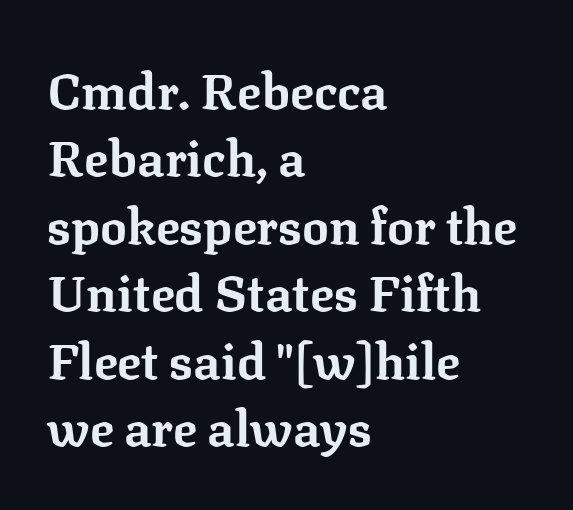
The image shows 50 px bold serif type, upright; set left-aligned, normal line spacing (1.35x), normal letter spacing, not underlined; low stroke contrast and a medium x-height.
